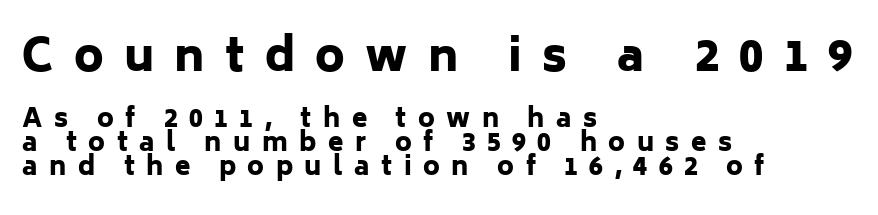
{"serif": "no", "italic": "no", "bold": "yes", "weight": "heavy", "width": "normal", "stroke_contrast": "low", "x_height": "medium", "monospaced": "no", "underline": "no", "align": "left", "line_spacing": "tight", "line_spacing_ratio": 0.96, "letter_spacing": "wide", "letter_spacing_em": 0.46, "larger_block": "first", "size_ratio": 1.76, "glyph_px": 44}
